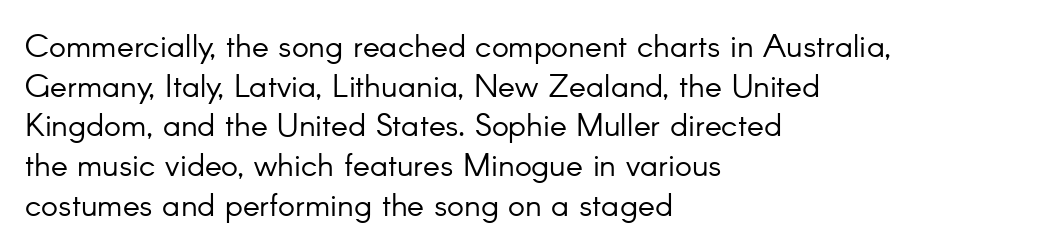
{"serif": "no", "italic": "no", "bold": "no", "weight": "light", "width": "normal", "stroke_contrast": "low", "x_height": "small", "monospaced": "no", "underline": "no", "align": "left", "line_spacing_ratio": 1.24, "letter_spacing": "normal", "letter_spacing_em": 0.0, "glyph_px": 32}
